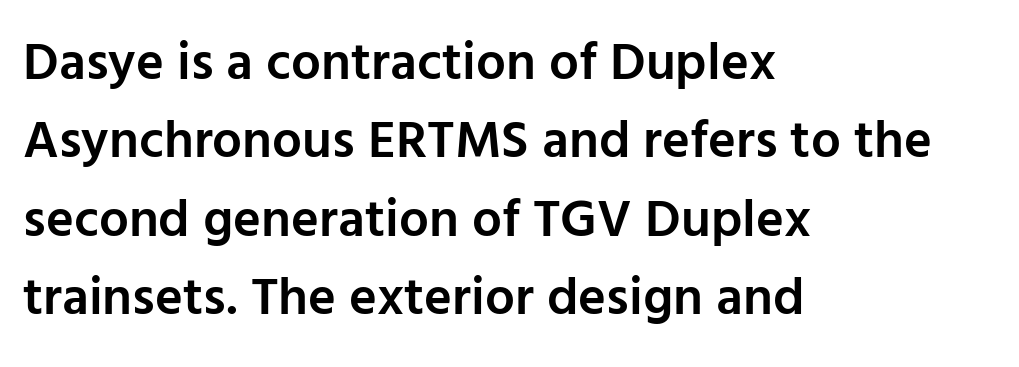
{"serif": "no", "italic": "no", "bold": "semi", "weight": "semibold", "width": "normal", "stroke_contrast": "low", "x_height": "medium", "monospaced": "no", "underline": "no", "align": "left", "line_spacing": "normal", "line_spacing_ratio": 1.48, "letter_spacing": "normal", "letter_spacing_em": 0.0, "glyph_px": 53}
